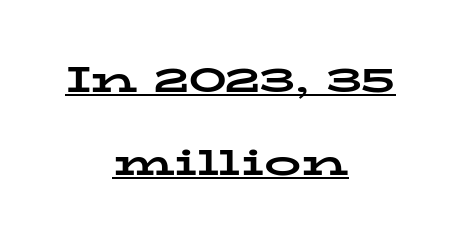
The image shows 37 px bold, wide serif type, upright; set centered, loose line spacing (2.23x), normal letter spacing, underlined; low stroke contrast and a medium x-height.
